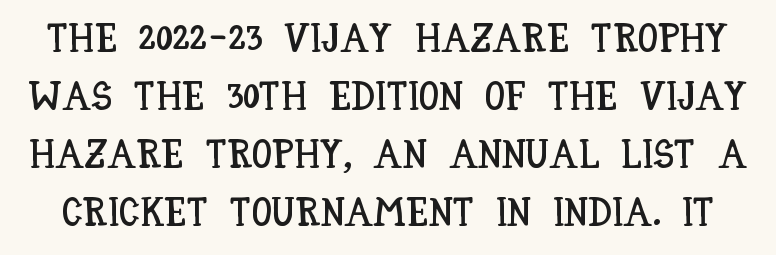
Q: Is the text italic (slanted)? A: No, it is upright.
Q: Is the text underlined? A: No.
Q: Is the spacing between letters normal or unusually wide? A: Normal.
Q: Is the spacing between lines tight, normal or loose? A: Normal.
Q: Width (condensed, normal, or wide)? A: Condensed.
Q: Stroke contrast? A: Low.
Q: x-height? A: Large.
Q: Monospaced? A: No.
